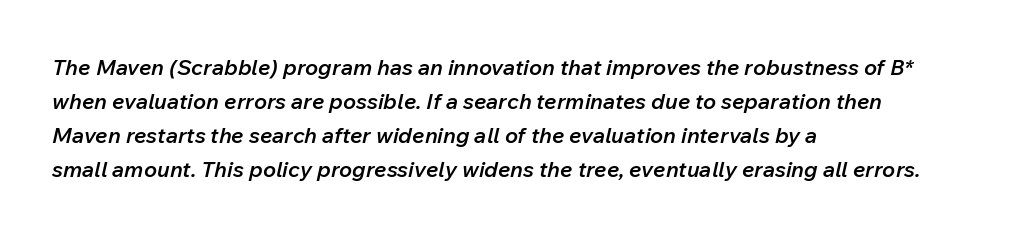
Q: Is the text bold? A: Semi-bold.
Q: Is the text italic (slanted)? A: Yes, it leans right by about 12 degrees.
Q: Is the text underlined? A: No.
Q: How is the paragraph aligned? A: Left-aligned.
Q: Is the spacing between letters normal or unusually wide? A: Normal.
Q: Is the spacing between lines tight, normal or loose? A: Normal.
